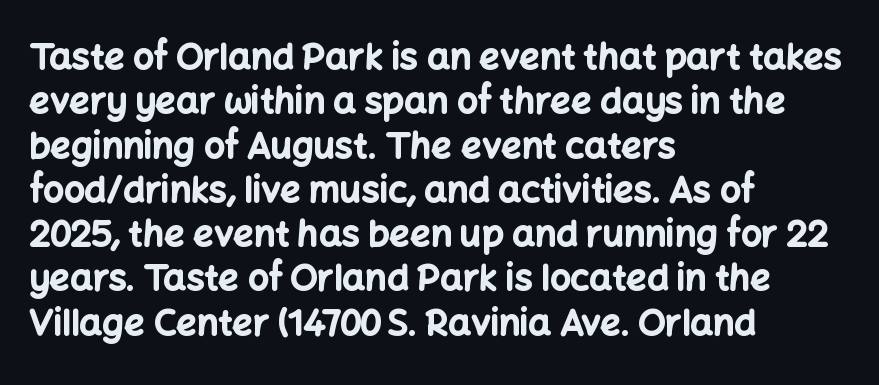
Posture: straight, roman, zero tilt. The strip under each line holds only bare page. The face used here is proportionally spaced, like ordinary book or web type. How are the letters spaced? Ordinarily, with no added tracking. Examine the stroke ends and you'll find no serifs. This sample is left-justified, so line endings fall wherever the words run out.
